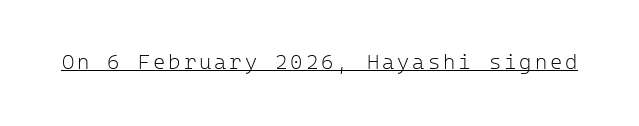
No extra ink here — the face is not bold. The rendered words wear a rule along their underside. Quick note: not italic, upright.
